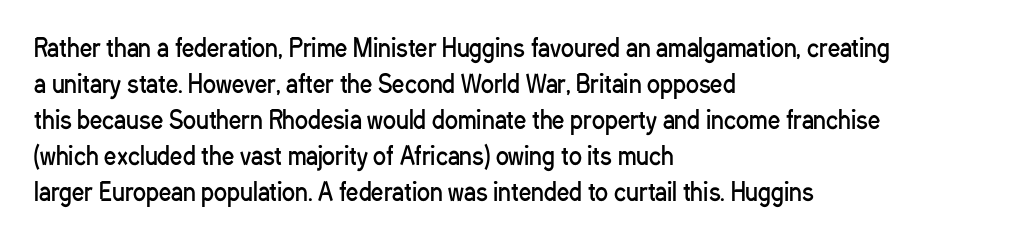
{"italic": "no", "bold": "no", "underline": "no", "align": "left", "line_spacing": "normal", "line_spacing_ratio": 1.5, "letter_spacing": "normal", "letter_spacing_em": 0.0, "glyph_px": 24}
